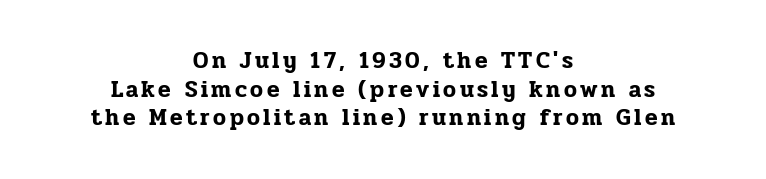
Q: Is the text italic (slanted)? A: No, it is upright.
Q: Is the text underlined? A: No.
Q: How is the paragraph aligned? A: Centered.
